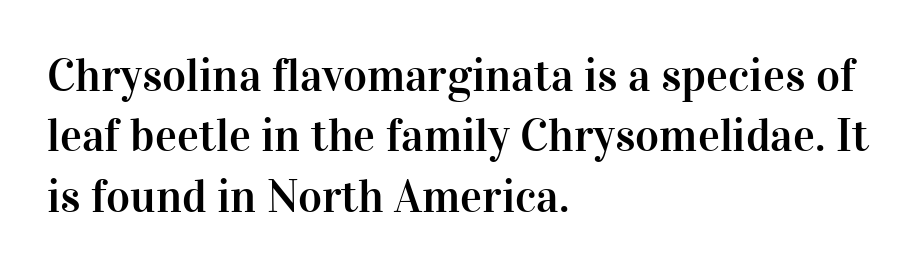
The image shows 46 px serif type, upright; set left-aligned, normal line spacing (1.31x), normal letter spacing, not underlined; high stroke contrast and a medium x-height.
